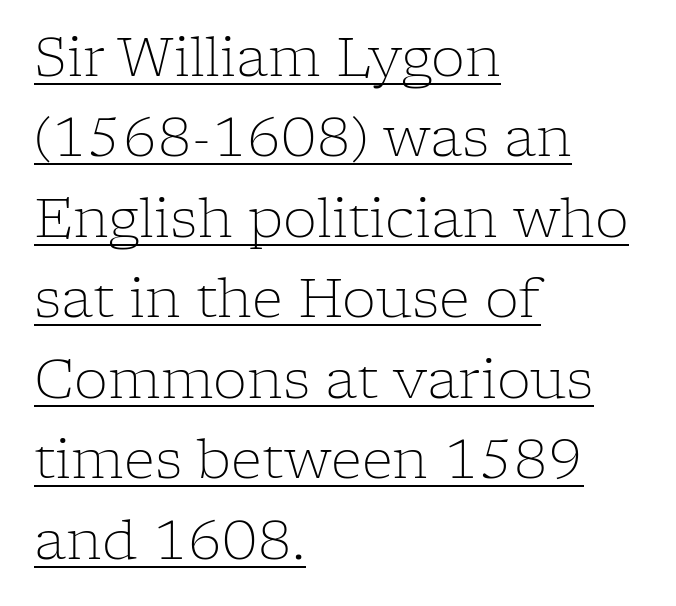
The image shows 54 px light serif type, upright; set left-aligned, normal line spacing (1.49x), normal letter spacing, underlined; low stroke contrast and a medium x-height.
